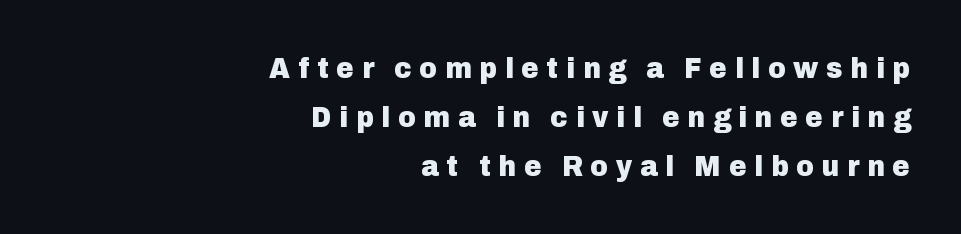
Q: Is the text bold? A: Yes.
Q: Is the text italic (slanted)? A: No, it is upright.
Q: Is the typeface a serif or a sans-serif typeface? A: Sans-serif.
Q: Is the text underlined? A: No.
Q: How is the paragraph aligned? A: Right-aligned.
Q: Is the spacing between letters normal or unusually wide? A: Unusually wide.
Q: Is the spacing between lines tight, normal or loose? A: Normal.
Q: Width (condensed, normal, or wide)? A: Normal.
Q: Stroke contrast? A: Low.
Q: x-height? A: Medium.
Q: Monospaced? A: No.
